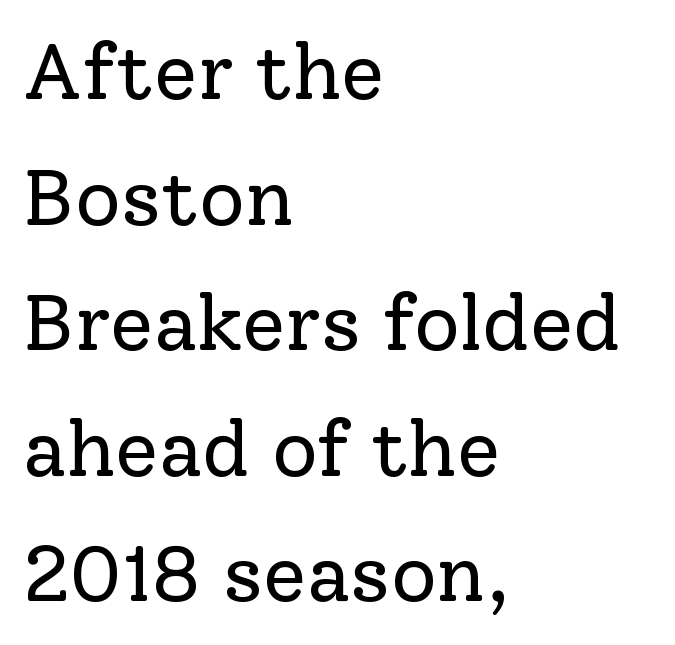
The image shows 79 px regular-weight serif type, upright; set left-aligned, normal line spacing (1.59x), normal letter spacing, not underlined; low stroke contrast and a medium x-height.
